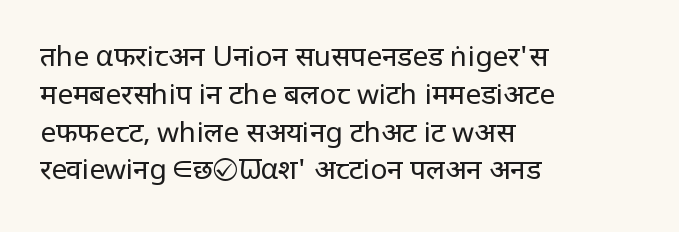
{"serif": "no", "italic": "no", "bold": "no", "weight": "regular", "width": "normal", "stroke_contrast": "low", "x_height": "large", "monospaced": "no", "underline": "no", "align": "left", "line_spacing": "normal", "line_spacing_ratio": 1.35, "letter_spacing": "normal", "letter_spacing_em": 0.0, "glyph_px": 28}
